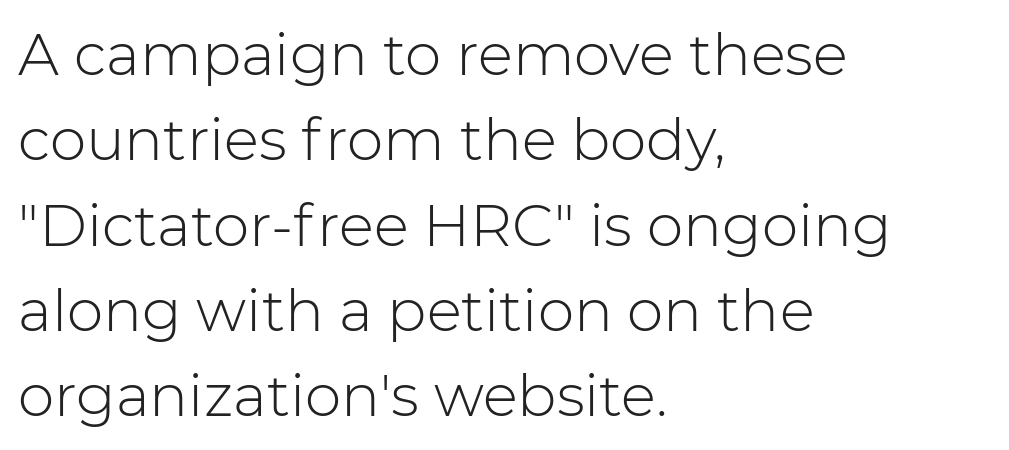
The image shows 58 px light sans-serif type, upright; set left-aligned, normal line spacing (1.47x), normal letter spacing, not underlined; low stroke contrast and a medium x-height.
